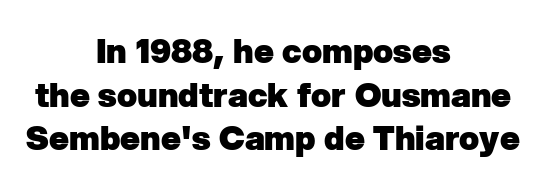
There is no visible air inserted between adjacent glyphs. You could not count columns in this text — the font is proportionally spaced. The face used here is a sans, in the tradition of grotesques and geometrics. Students, observe: this is what conventionally led text looks like.
